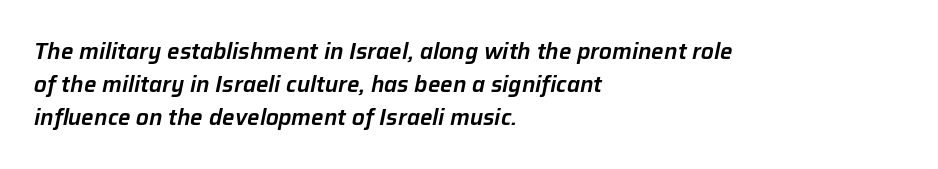
{"italic": "yes", "lean": "right", "slant_degrees": 12, "underline": "no", "align": "left", "line_spacing": "normal", "line_spacing_ratio": 1.5, "letter_spacing": "normal", "letter_spacing_em": 0.0, "glyph_px": 22}
